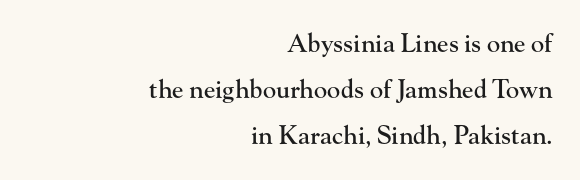
Clear beneath every line of the passage. This rendering uses right alignment, leaving the left contour irregular. Glyph-to-glyph distance matches everyday printed text. A roman cut, with each character standing at attention.
